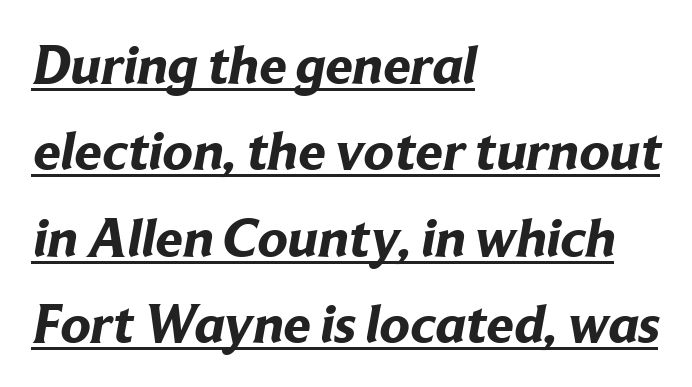
The image shows 55 px bold sans-serif type; set left-aligned, normal line spacing (1.57x), normal letter spacing, underlined; low stroke contrast and a medium x-height.
